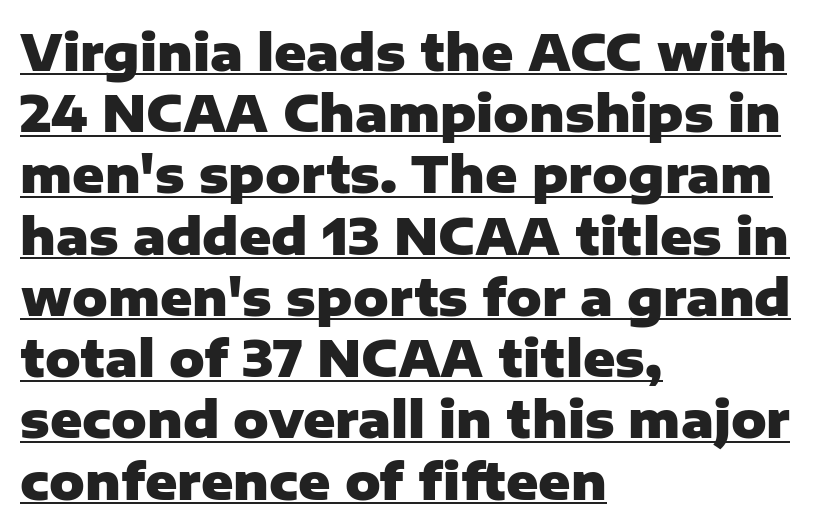
The image shows 49 px heavy sans-serif type, upright; set left-aligned, normal line spacing (1.25x), normal letter spacing, underlined; low stroke contrast and a medium x-height.
